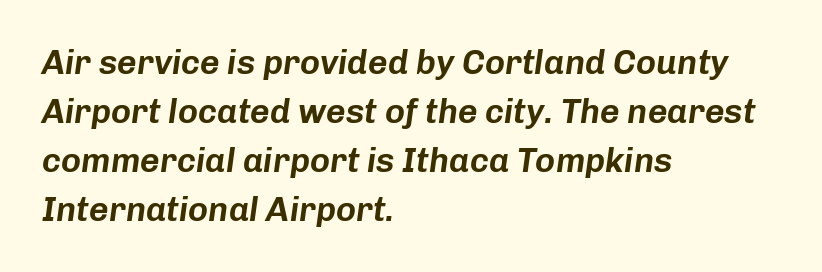
The image shows 34 px text type, italic (leaning right); set left-aligned, normal line spacing (1.44x), normal letter spacing, not underlined; low stroke contrast and a medium x-height.
